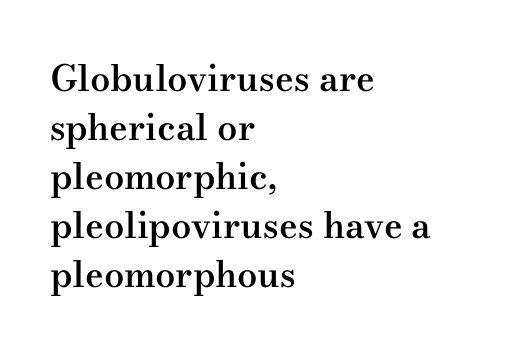
The image shows 36 px semibold, wide serif type, upright; set left-aligned, normal line spacing (1.36x), normal letter spacing, not underlined; medium stroke contrast and a small x-height.
